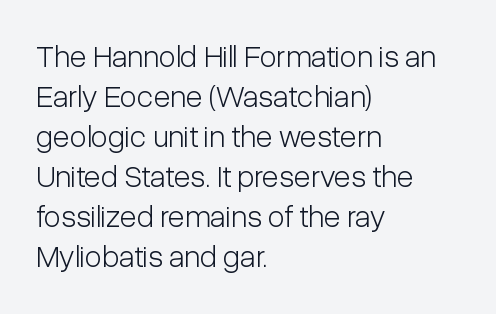
Q: Is the text bold? A: No.
Q: Is the text italic (slanted)? A: No, it is upright.
Q: Is the typeface a serif or a sans-serif typeface? A: Sans-serif.
Q: Is the text underlined? A: No.
Q: How is the paragraph aligned? A: Left-aligned.
Q: Is the spacing between letters normal or unusually wide? A: Normal.
Q: Is the spacing between lines tight, normal or loose? A: Normal.
Q: Width (condensed, normal, or wide)? A: Condensed.
Q: Stroke contrast? A: Low.
Q: x-height? A: Medium.
Q: Monospaced? A: No.
